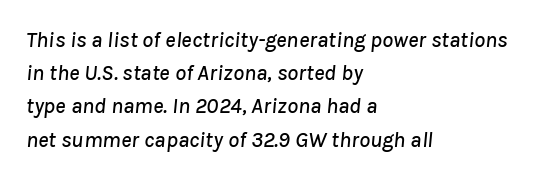
{"italic": "yes", "lean": "right", "slant_degrees": 8, "underline": "no", "align": "left", "line_spacing": "normal", "line_spacing_ratio": 1.51, "letter_spacing": "normal", "letter_spacing_em": 0.0, "glyph_px": 22}
